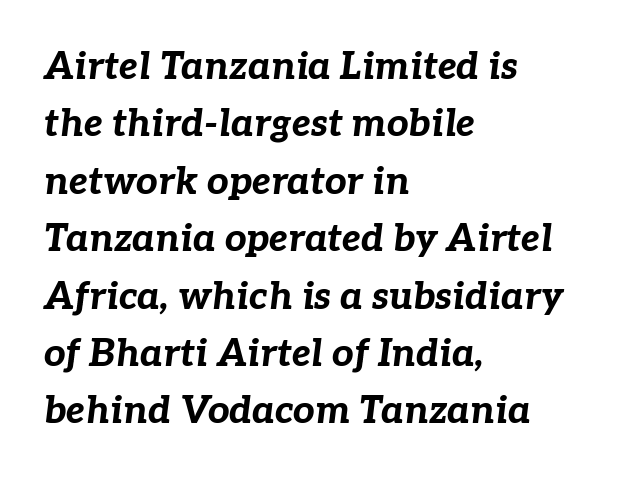
Q: Is the text bold? A: Yes.
Q: Is the text italic (slanted)? A: Yes, it leans right by about 7 degrees.
Q: Is the text underlined? A: No.
Q: How is the paragraph aligned? A: Left-aligned.
Q: Is the spacing between letters normal or unusually wide? A: Normal.
Q: Is the spacing between lines tight, normal or loose? A: Normal.
Q: Width (condensed, normal, or wide)? A: Normal.
Q: Stroke contrast? A: Low.
Q: x-height? A: Medium.
Q: Monospaced? A: No.
